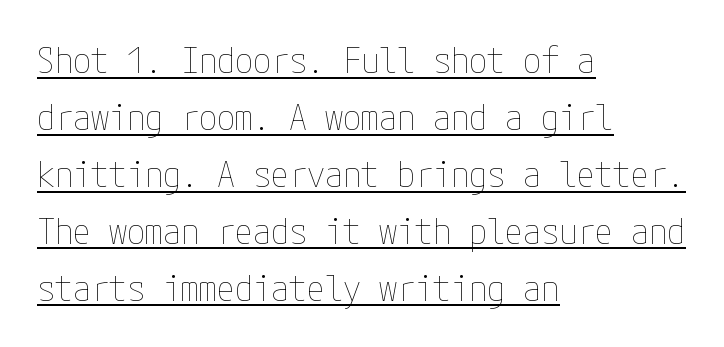
The image shows 36 px thin, condensed type, upright; set left-aligned, normal line spacing (1.58x), normal letter spacing, underlined; low stroke contrast and a medium x-height.
